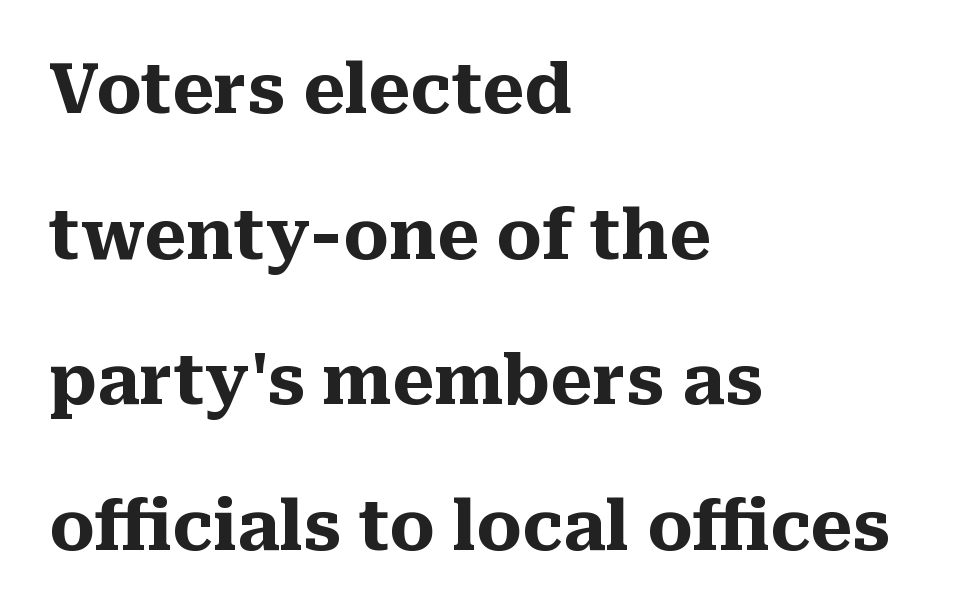
Q: Is the text bold? A: Yes.
Q: Is the text italic (slanted)? A: No, it is upright.
Q: Is the typeface a serif or a sans-serif typeface? A: Serif.
Q: Is the text underlined? A: No.
Q: How is the paragraph aligned? A: Left-aligned.
Q: Is the spacing between letters normal or unusually wide? A: Normal.
Q: Is the spacing between lines tight, normal or loose? A: Loose.
Q: Width (condensed, normal, or wide)? A: Normal.
Q: Stroke contrast? A: Medium.
Q: x-height? A: Medium.
Q: Monospaced? A: No.
